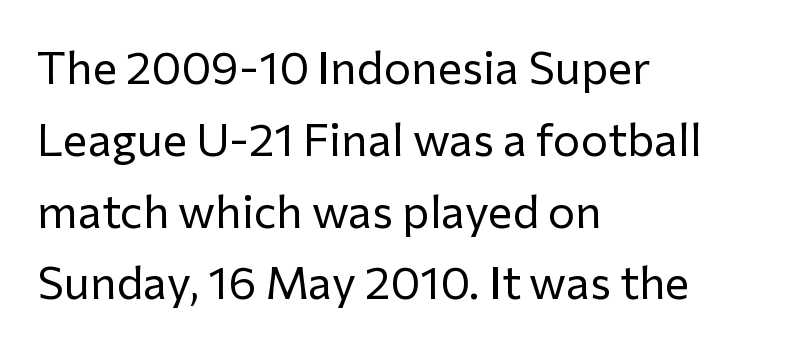
Quick note: interline space is typical. A clean baseline with only descenders dipping below it. Summary of weight: not heavy and not bold. The letters advance in unequal steps, a hallmark of proportional type. The rag falls on the right side of this text block. The passage shown has conventional tracking throughout.
